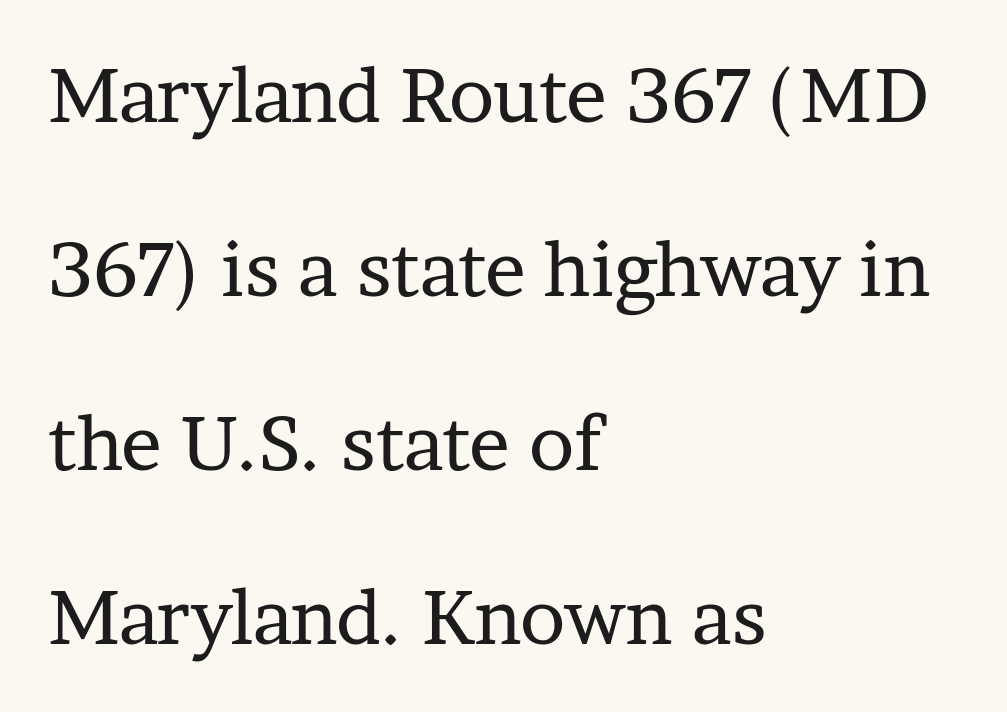
{"serif": "yes", "italic": "no", "bold": "no", "weight": "regular", "width": "normal", "stroke_contrast": "low", "x_height": "medium", "monospaced": "no", "underline": "no", "align": "left", "line_spacing": "loose", "line_spacing_ratio": 2.29, "letter_spacing": "normal", "letter_spacing_em": 0.0, "glyph_px": 76}
